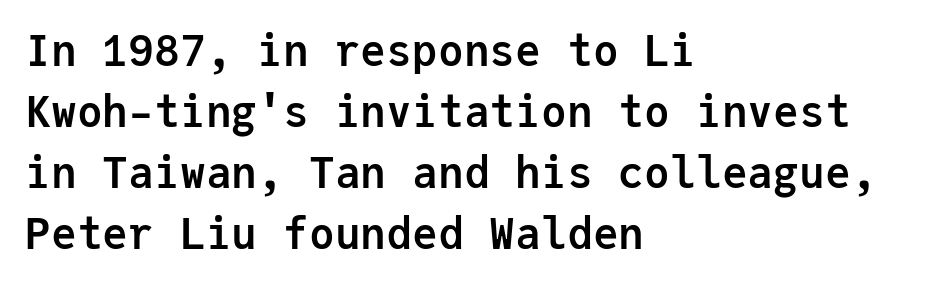
Quick note: not italic, upright. The type is set solid horizontally, with unmodified tracking. Look at the stroke-to-counter ratio: heavy, a bold. What kind of face is this? One without serifs — a sans. A student would call this left alignment; a typographer would say flush left, rag right.
